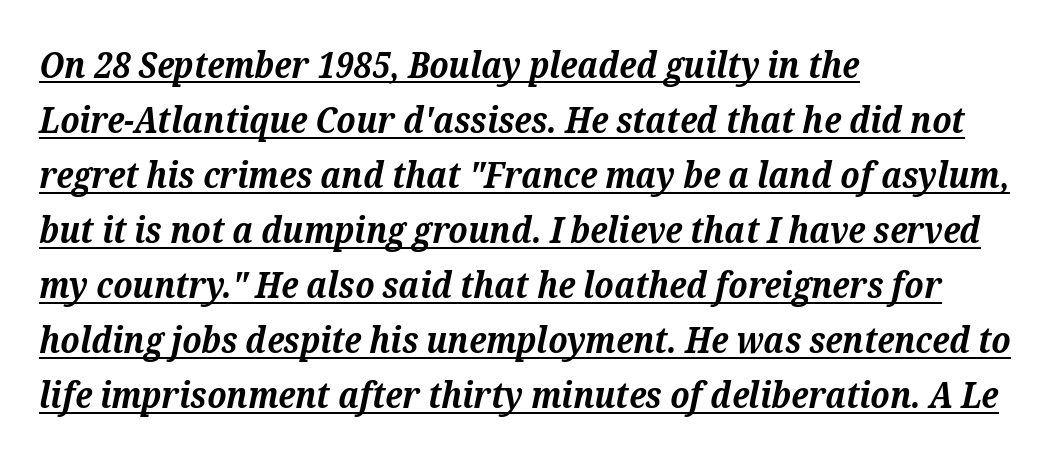
Q: Is the text bold? A: Yes.
Q: Is the text italic (slanted)? A: Yes, it leans right by about 12 degrees.
Q: Is the typeface a serif or a sans-serif typeface? A: Serif.
Q: Is the text underlined? A: Yes.
Q: How is the paragraph aligned? A: Left-aligned.
Q: Is the spacing between letters normal or unusually wide? A: Normal.
Q: Is the spacing between lines tight, normal or loose? A: Normal.
Q: Width (condensed, normal, or wide)? A: Normal.
Q: Stroke contrast? A: Medium.
Q: x-height? A: Medium.
Q: Monospaced? A: No.
